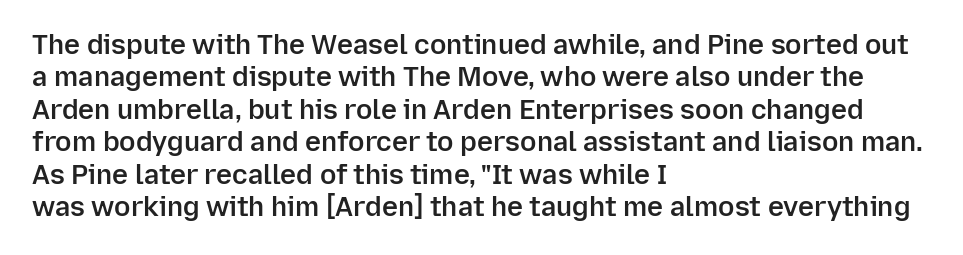
Q: Is the text bold? A: Semi-bold.
Q: Is the text italic (slanted)? A: No, it is upright.
Q: Is the text underlined? A: No.
Q: How is the paragraph aligned? A: Left-aligned.
Q: Is the spacing between letters normal or unusually wide? A: Normal.
